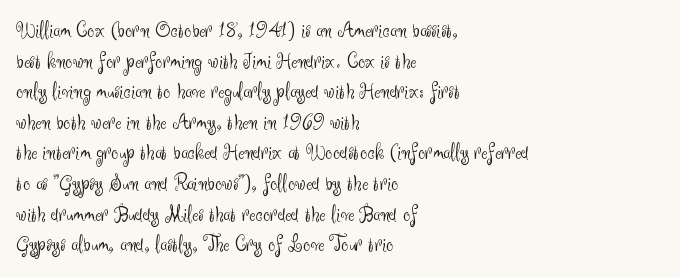
Vertical spacing — default. The text block is weighted toward the left margin, trailing off unevenly rightward. The baseline area is clear. These lines keep a tight, regular rhythm from letter to letter. No extra ink here — the face is not bold.
